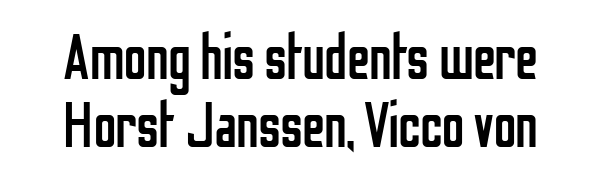
Weight: not bold — regular or lighter. Beneath every word, the page is bare. Caption: standard tracking, unaltered. Reading down the column, the eye jumps only a short way to each next line. Is this a fixed-width face? No — the glyphs have proportional, varying widths. To sum up the face: it is a sans, with no serifs.
